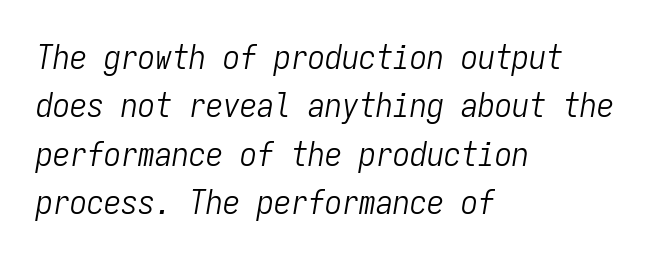
{"italic": "yes", "lean": "right", "slant_degrees": 9, "bold": "no", "weight": "light", "width": "condensed", "stroke_contrast": "low", "x_height": "medium", "monospaced": "yes", "underline": "no", "align": "left", "line_spacing": "normal", "line_spacing_ratio": 1.42, "letter_spacing": "normal", "letter_spacing_em": 0.0, "glyph_px": 34}
